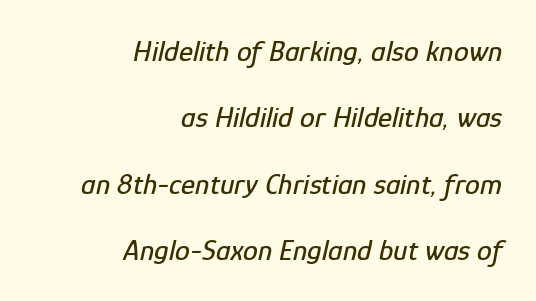
Here the designer chose a conventional face with non-uniform glyph widths. Line spacing here is loose. Teacher's note: observe the even right margin — that is flush-right alignment. Check under the words: just untouched page. Letter spacing: default. Observe the lean: these are italic letterforms.
